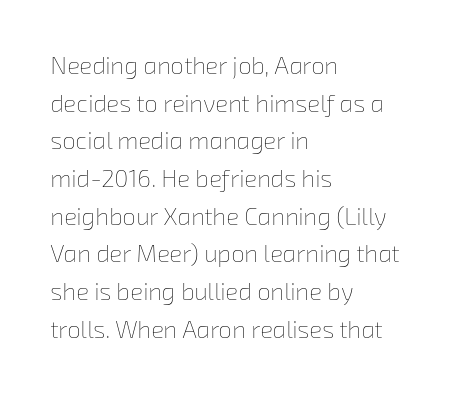
Layout note: lines flush left. The zone under the glyphs is completely vacant. Characters follow at the spacing the type designer built in. The vertical gap from one line to the next is medium. Weight: not bold — regular or lighter.
